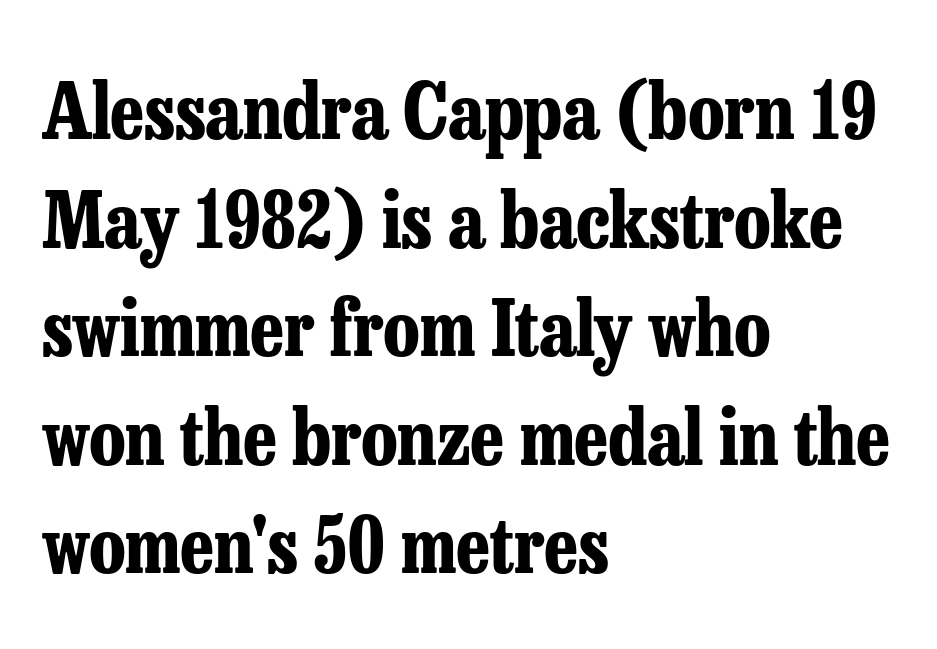
Ordinary non-slanted type is in use. The glyphs have the mass of a bold cut. Each word holds together tightly as a unit, with standard inter-letter gaps. Proportional: the letters do not fall into vertical columns.
